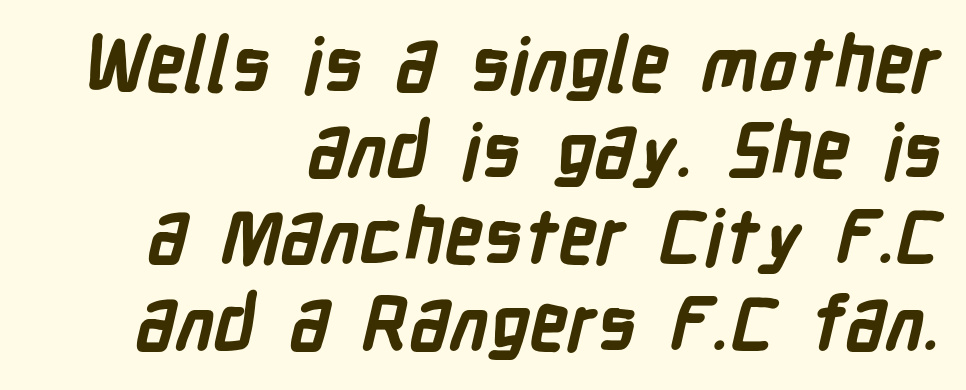
{"serif": "no", "bold": "yes", "weight": "bold", "width": "condensed", "stroke_contrast": "low", "x_height": "medium", "monospaced": "no", "underline": "no", "align": "right", "line_spacing": "tight", "line_spacing_ratio": 1.15, "letter_spacing": "normal", "letter_spacing_em": 0.0, "glyph_px": 75}
